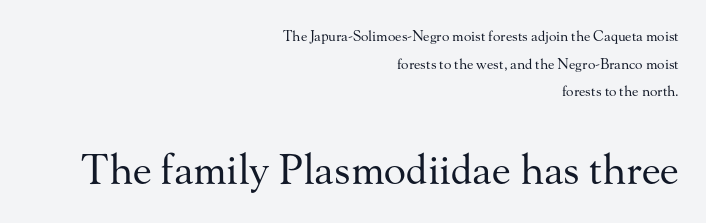
Q: Is the text bold? A: No.
Q: Is the text italic (slanted)? A: No, it is upright.
Q: Is the typeface a serif or a sans-serif typeface? A: Serif.
Q: Is the text underlined? A: No.
Q: How is the paragraph aligned? A: Right-aligned.
Q: Is the spacing between letters normal or unusually wide? A: Normal.
Q: Is the spacing between lines tight, normal or loose? A: Loose.
Q: Which block of text is set in a larger size, the first (top) or the second (bottom)? A: The second (bottom) one.
Q: Width (condensed, normal, or wide)? A: Normal.
Q: Stroke contrast? A: Medium.
Q: x-height? A: Small.
Q: Monospaced? A: No.
